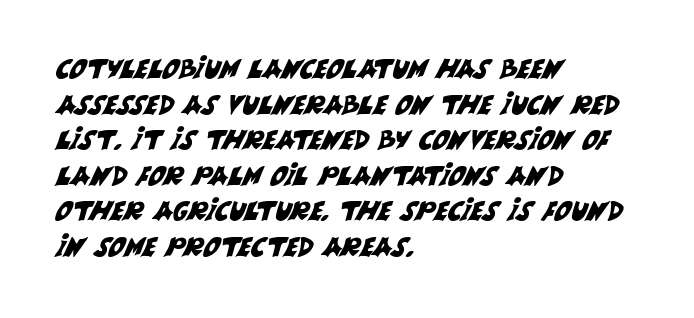
Q: Is the text underlined? A: No.
Q: How is the paragraph aligned? A: Left-aligned.
Q: Is the spacing between letters normal or unusually wide? A: Normal.
Q: Is the spacing between lines tight, normal or loose? A: Normal.
